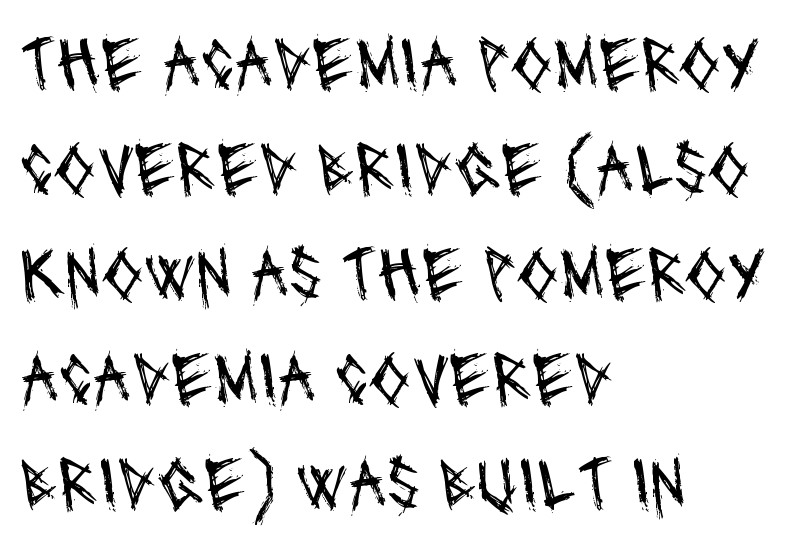
Leading: standard. Examine the stroke ends and you'll find no serifs. Horizontally, the lines are justified to the leading edge only. Type without underlining. On a weight scale, this lands at 450 or below. Tracking here is standard; glyphs follow each other at the usual distance.
